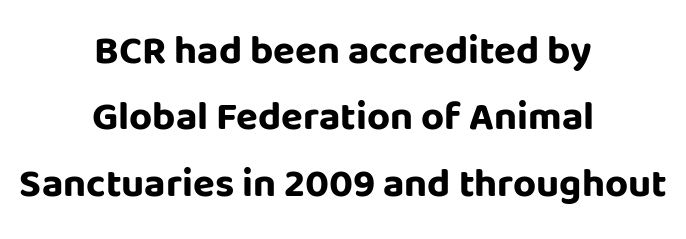
Style check: upright. Vertical spacing — default. Letterform terminals end flat and unadorned throughout the passage. Do the characters align in a grid? No, the font is proportional. This rendering uses center alignment, leaving both contours irregular but symmetric.
